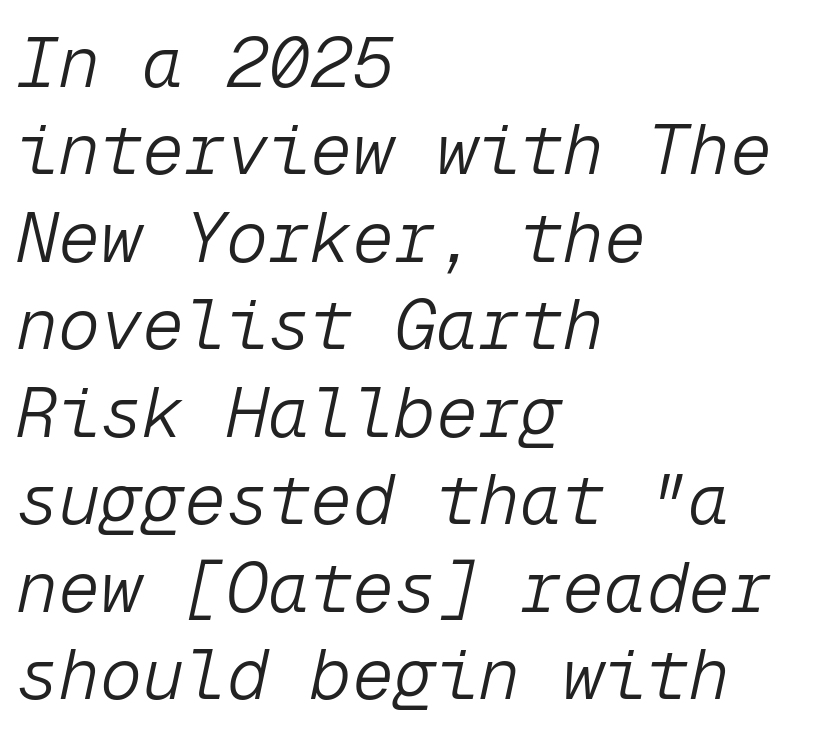
The whole block is typeset with a tilt. The typesetting does not lean heavy: it is not bold. Check under the words: just untouched page. Between one letter and the next there's only the usual sliver of space. Teacher's note: observe the even left margin — that is flush-left alignment.
